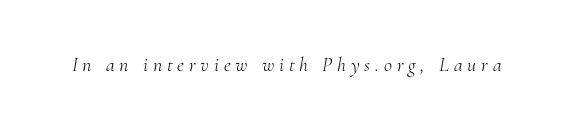
Q: Is the text bold? A: No.
Q: Is the text italic (slanted)? A: Yes, it leans right by about 10 degrees.
Q: Is the text underlined? A: No.
Q: Is the spacing between letters normal or unusually wide? A: Unusually wide.
